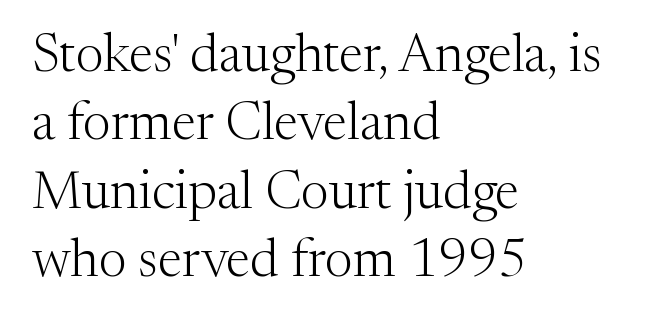
Q: Is the text bold? A: No.
Q: Is the text italic (slanted)? A: No, it is upright.
Q: Is the typeface a serif or a sans-serif typeface? A: Serif.
Q: Is the text underlined? A: No.
Q: How is the paragraph aligned? A: Left-aligned.
Q: Is the spacing between letters normal or unusually wide? A: Normal.
Q: Is the spacing between lines tight, normal or loose? A: Normal.
Q: Width (condensed, normal, or wide)? A: Normal.
Q: Stroke contrast? A: Medium.
Q: x-height? A: Medium.
Q: Monospaced? A: No.
